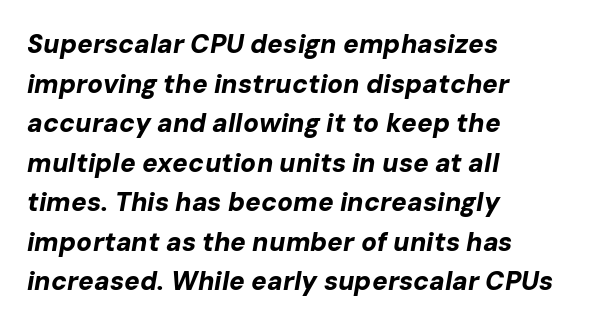
{"italic": "yes", "lean": "right", "slant_degrees": 10, "bold": "yes", "underline": "no", "align": "left", "line_spacing": "normal", "line_spacing_ratio": 1.52, "letter_spacing": "normal", "letter_spacing_em": 0.0, "glyph_px": 26}
